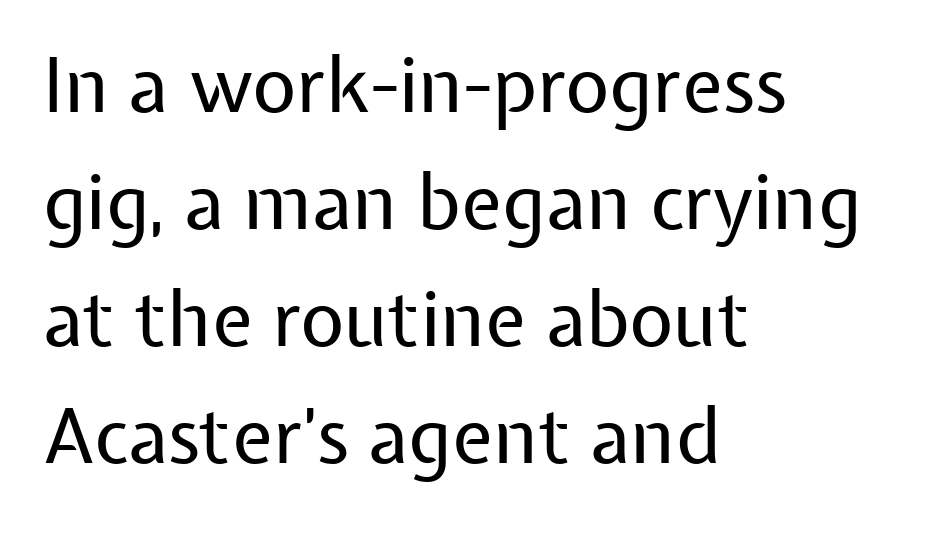
{"serif": "no", "italic": "no", "bold": "no", "weight": "regular", "width": "normal", "stroke_contrast": "low", "x_height": "medium", "monospaced": "no", "underline": "no", "align": "left", "line_spacing": "normal", "line_spacing_ratio": 1.54, "letter_spacing": "normal", "letter_spacing_em": 0.0, "glyph_px": 76}
